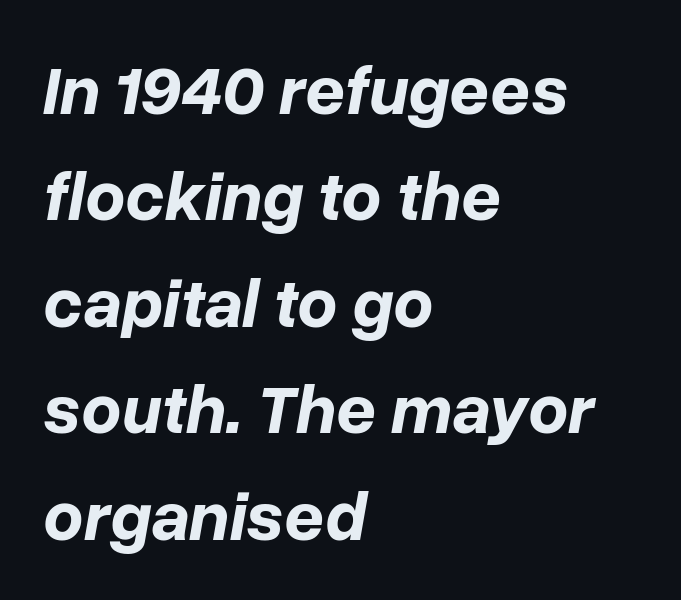
{"italic": "yes", "lean": "right", "slant_degrees": 10, "bold": "yes", "weight": "bold", "width": "normal", "stroke_contrast": "low", "x_height": "medium", "monospaced": "no", "underline": "no", "align": "left", "line_spacing": "normal", "line_spacing_ratio": 1.52, "letter_spacing": "normal", "letter_spacing_em": 0.0, "glyph_px": 70}
